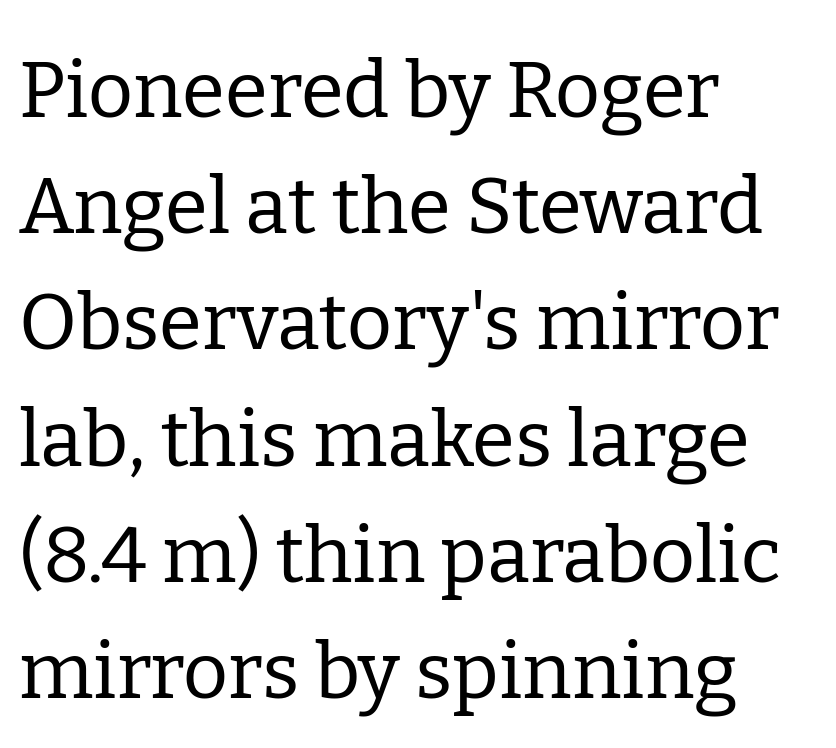
Q: Is the text bold? A: No.
Q: Is the text italic (slanted)? A: No, it is upright.
Q: Is the typeface a serif or a sans-serif typeface? A: Serif.
Q: Is the text underlined? A: No.
Q: How is the paragraph aligned? A: Left-aligned.
Q: Is the spacing between letters normal or unusually wide? A: Normal.
Q: Is the spacing between lines tight, normal or loose? A: Normal.
Q: Width (condensed, normal, or wide)? A: Normal.
Q: Stroke contrast? A: Low.
Q: x-height? A: Medium.
Q: Monospaced? A: No.
